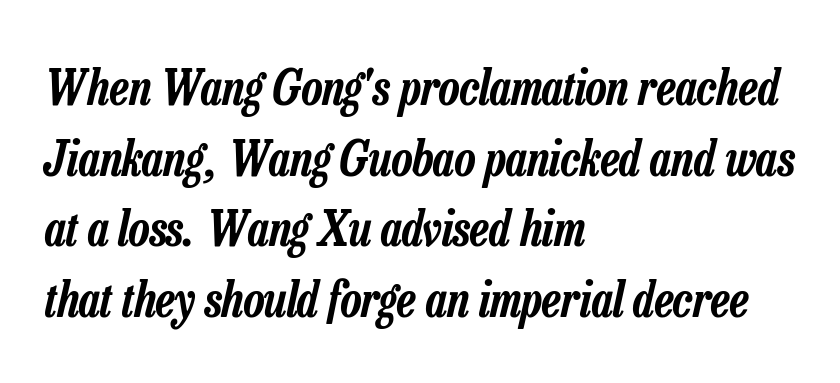
Q: Is the text italic (slanted)? A: Yes, it leans right by about 13 degrees.
Q: Is the text underlined? A: No.
Q: How is the paragraph aligned? A: Left-aligned.
Q: Is the spacing between letters normal or unusually wide? A: Normal.
Q: Is the spacing between lines tight, normal or loose? A: Normal.
Q: Width (condensed, normal, or wide)? A: Condensed.
Q: Stroke contrast? A: Low.
Q: x-height? A: Medium.
Q: Monospaced? A: No.
